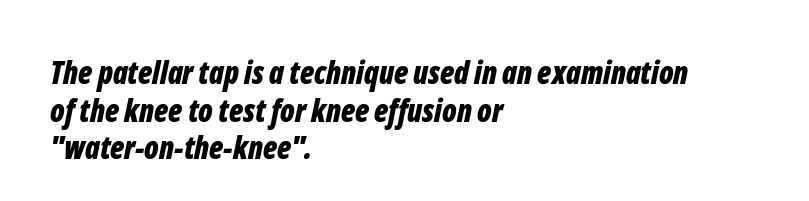
Q: Is the text bold? A: Yes.
Q: Is the text italic (slanted)? A: Yes, it leans right by about 12 degrees.
Q: Is the text underlined? A: No.
Q: How is the paragraph aligned? A: Left-aligned.
Q: Is the spacing between letters normal or unusually wide? A: Normal.
Q: Width (condensed, normal, or wide)? A: Condensed.
Q: Stroke contrast? A: Low.
Q: x-height? A: Medium.
Q: Monospaced? A: No.
